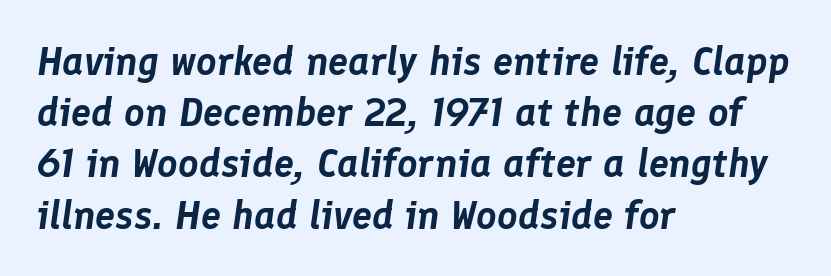
Q: Is the text italic (slanted)? A: Yes, it leans right by about 8 degrees.
Q: Is the text underlined? A: No.
Q: How is the paragraph aligned? A: Left-aligned.
Q: Is the spacing between letters normal or unusually wide? A: Normal.
Q: Is the spacing between lines tight, normal or loose? A: Normal.
Q: Width (condensed, normal, or wide)? A: Normal.
Q: Stroke contrast? A: Low.
Q: x-height? A: Medium.
Q: Monospaced? A: No.
